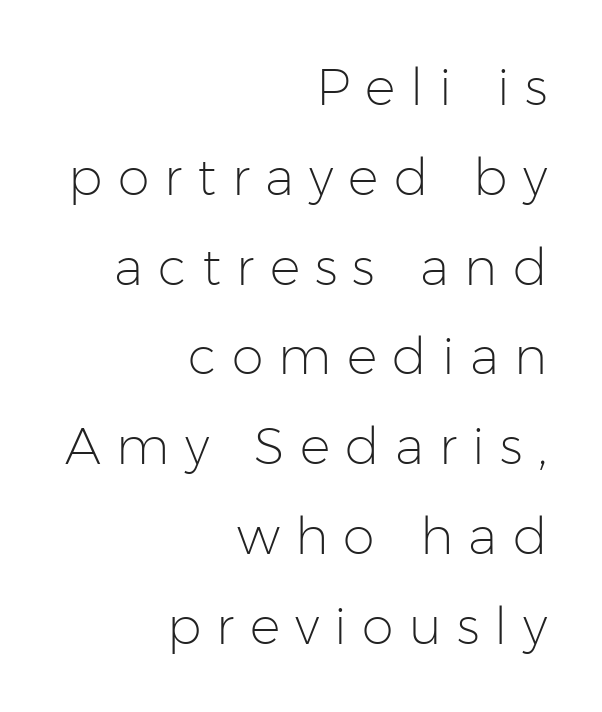
Q: Is the text bold? A: No.
Q: Is the text italic (slanted)? A: No, it is upright.
Q: Is the typeface a serif or a sans-serif typeface? A: Sans-serif.
Q: Is the text underlined? A: No.
Q: How is the paragraph aligned? A: Right-aligned.
Q: Is the spacing between letters normal or unusually wide? A: Unusually wide.
Q: Width (condensed, normal, or wide)? A: Normal.
Q: Stroke contrast? A: Low.
Q: x-height? A: Medium.
Q: Monospaced? A: No.
